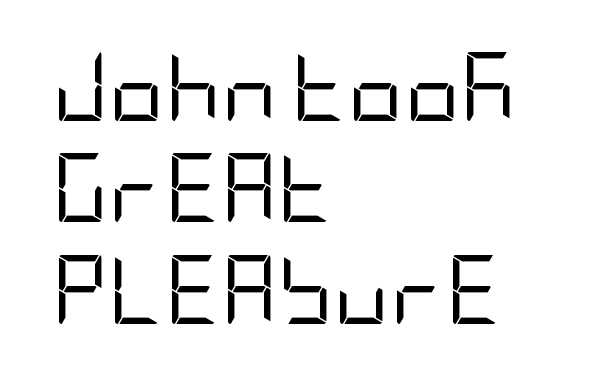
The tracking reads as untouched default to a designer's eye. The area under the type is left untouched. Note: no serifs on the glyphs. Ink coverage per letter is moderate at most. A roman cut, with each character standing at attention.
